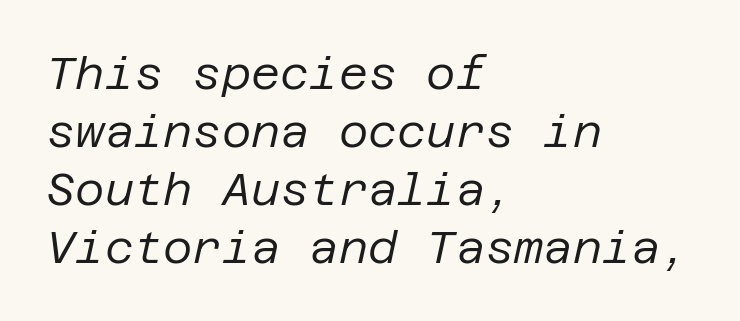
Q: Is the text bold? A: No.
Q: Is the text italic (slanted)? A: Yes, it leans right by about 12 degrees.
Q: Is the text underlined? A: No.
Q: How is the paragraph aligned? A: Left-aligned.
Q: Is the spacing between letters normal or unusually wide? A: Normal.
Q: Is the spacing between lines tight, normal or loose? A: Normal.
Q: Width (condensed, normal, or wide)? A: Normal.
Q: Stroke contrast? A: Low.
Q: x-height? A: Large.
